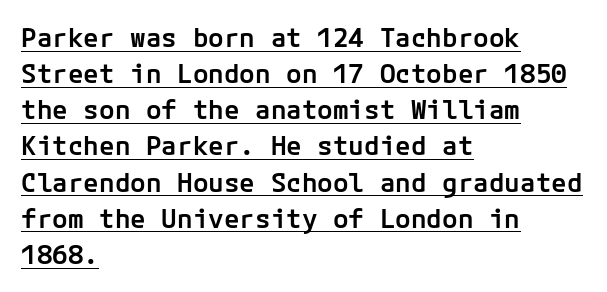
When letters stand straight like this, we call the style roman or upright. A typesetter would call this leading conventional body-copy spacing. Look at the stroke-to-counter ratio: somewhat heavy, a semibold. The letters sit at their default tracking, neither squeezed nor spread. Every word sits above its own underline. Teacher's note: observe the even left margin — that is flush-left alignment.
